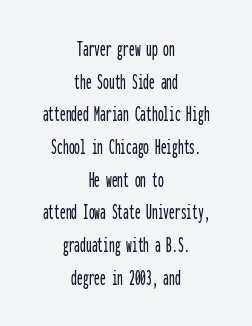
Q: Is the text italic (slanted)? A: No, it is upright.
Q: Is the text underlined? A: No.
Q: How is the paragraph aligned? A: Centered.
Q: Is the spacing between letters normal or unusually wide? A: Normal.
Q: Is the spacing between lines tight, normal or loose? A: Normal.
